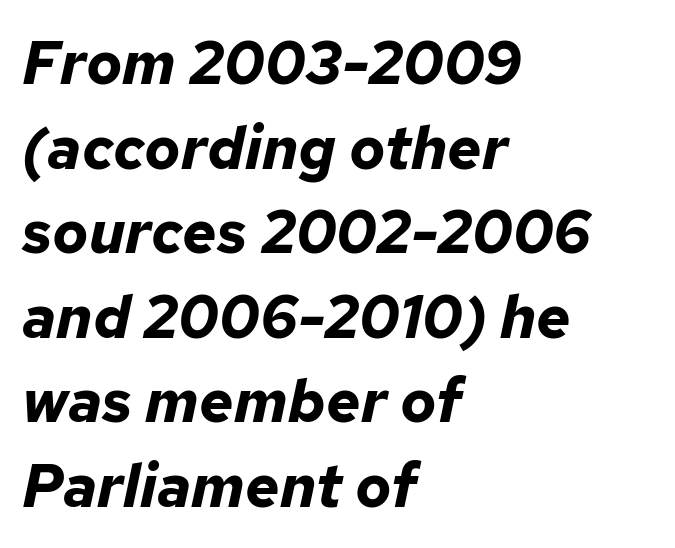
{"italic": "yes", "lean": "right", "slant_degrees": 12, "bold": "yes", "weight": "bold", "width": "normal", "stroke_contrast": "low", "x_height": "medium", "monospaced": "no", "underline": "no", "align": "left", "line_spacing": "normal", "line_spacing_ratio": 1.41, "letter_spacing": "normal", "letter_spacing_em": 0.0, "glyph_px": 60}
